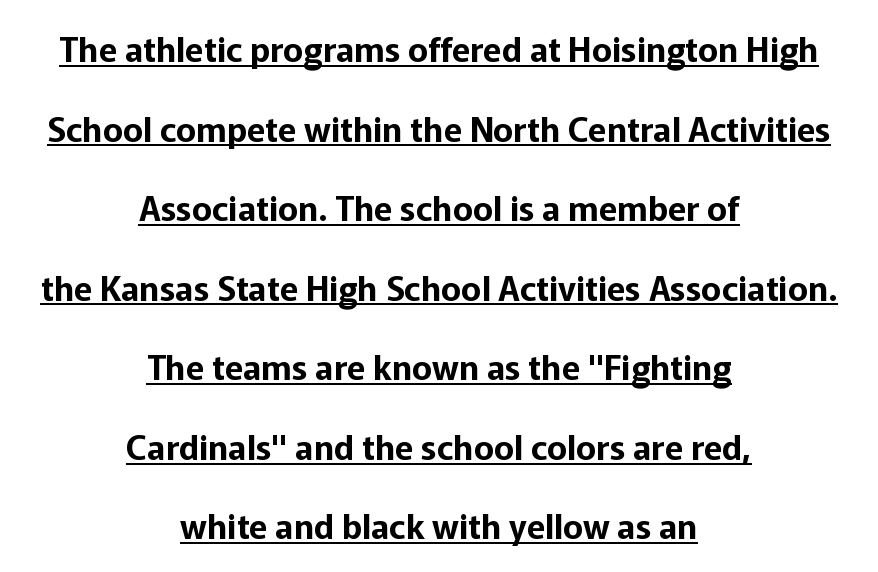
Short and long lines alike share a common midpoint. This sample uses plain, unmodified letter spacing. Is there any slant? The stems are plumb. The passage shown is typed in a proportional face where columns would drift. The rendered words wear a rule along their underside.
